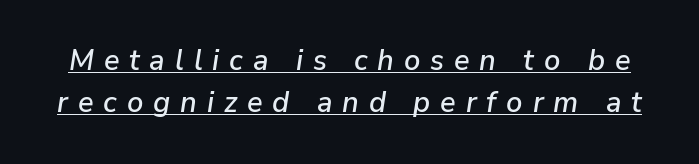
Compared with ordinary roman type, these characters are visibly tilted. Quick note: underline on. You could not count columns in this text — the font is proportionally spaced. You could only call the tracking loose — the letters float apart. Does the leading feel generous? No, just average.
